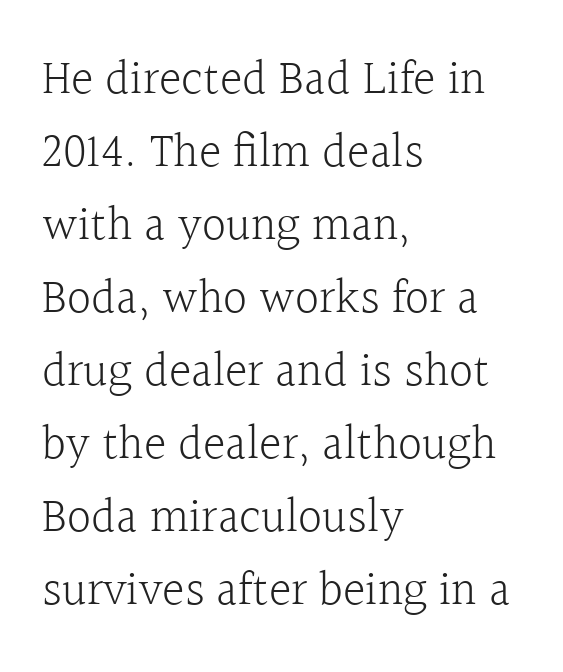
Q: Is the text bold? A: No.
Q: Is the text italic (slanted)? A: No, it is upright.
Q: Is the typeface a serif or a sans-serif typeface? A: Serif.
Q: Is the text underlined? A: No.
Q: How is the paragraph aligned? A: Left-aligned.
Q: Is the spacing between letters normal or unusually wide? A: Normal.
Q: Is the spacing between lines tight, normal or loose? A: Normal.
Q: Width (condensed, normal, or wide)? A: Normal.
Q: x-height? A: Medium.
Q: Monospaced? A: No.
